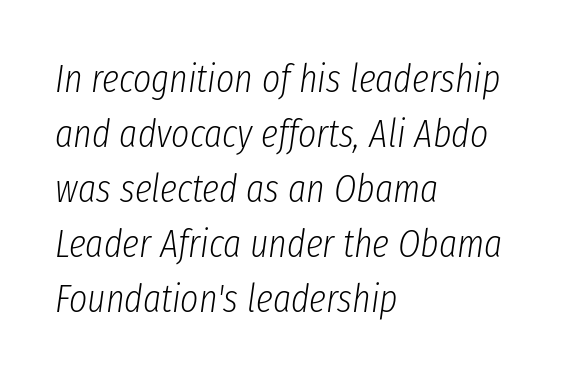
Q: Is the text bold? A: No.
Q: Is the text italic (slanted)? A: Yes, it leans right by about 8 degrees.
Q: Is the text underlined? A: No.
Q: How is the paragraph aligned? A: Left-aligned.
Q: Is the spacing between letters normal or unusually wide? A: Normal.
Q: Is the spacing between lines tight, normal or loose? A: Normal.
Q: Width (condensed, normal, or wide)? A: Condensed.
Q: Stroke contrast? A: Low.
Q: x-height? A: Medium.
Q: Monospaced? A: No.
